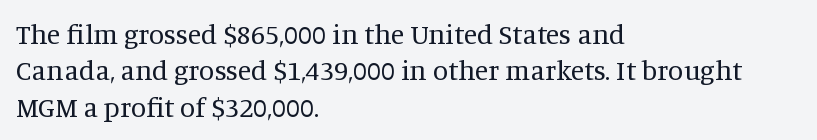
The image shows 28 px regular-weight serif type, upright; set left-aligned, normal line spacing (1.3x), normal letter spacing, not underlined; medium stroke contrast and a large x-height.
